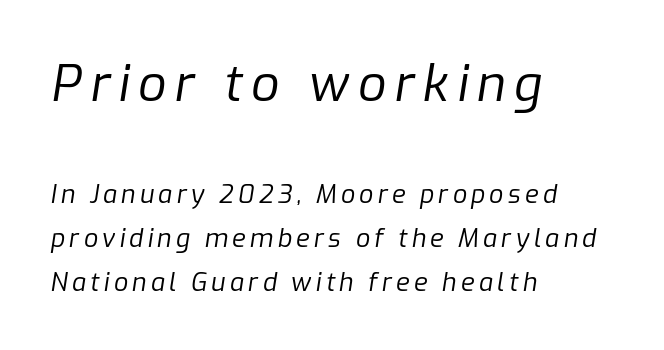
Q: Is the text bold? A: No.
Q: Is the text italic (slanted)? A: Yes, it leans right by about 9 degrees.
Q: Is the text underlined? A: No.
Q: How is the paragraph aligned? A: Left-aligned.
Q: Which block of text is set in a larger size, the first (top) or the second (bottom)? A: The first (top) one.
Q: Width (condensed, normal, or wide)? A: Normal.
Q: Stroke contrast? A: Low.
Q: x-height? A: Medium.
Q: Monospaced? A: No.
